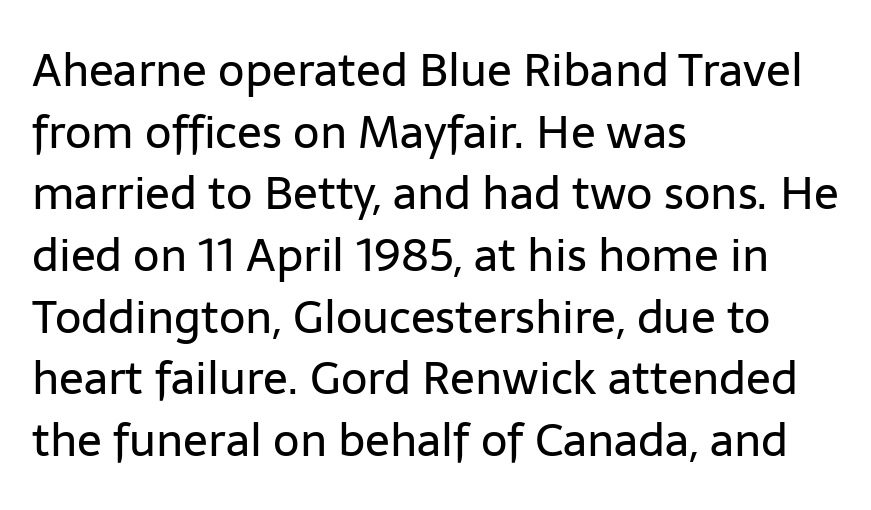
Note the varied advance widths — an 'i' is clearly narrower than an 'm'. The letterforms sit shoulder to shoulder at normal distance. Anything drawn beneath the words? Only blank space. The ragged edge is on the right, which tells us the setting is flush left. The lettering stays uniformly vertical, giving the passage a roman look. Normally led — the rows are evenly, conventionally spaced.
